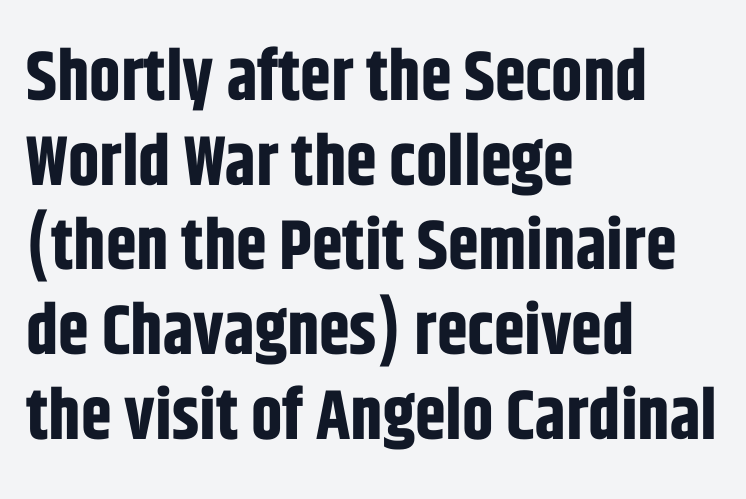
The passage is arranged the way most books set body copy — flush left. The font is running at its bold setting. Only glyphs here, with clear space below each row. In terms of posture, this sample is upright. Observe the ordinary spacing: letters are neighbours, not strangers.
